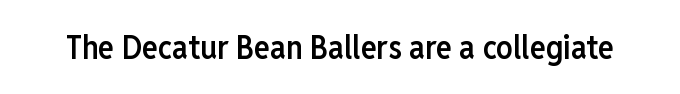
A typesetter would call this proportional, since set widths differ per character. This rendering employs a face without finishing strokes, i.e., a sans-serif. Nobody drew a line under any word here. Unlike italic type, these characters show no tilt at all. Does the weight exceed regular? Yes, but only to semibold.
